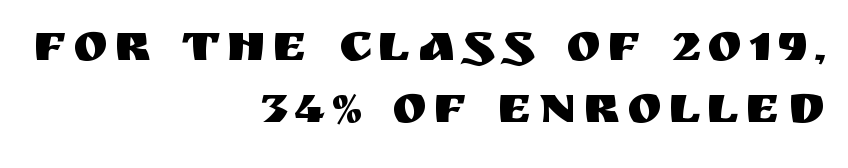
{"serif": "no", "italic": "no", "width": "normal", "stroke_contrast": "medium", "x_height": "large", "monospaced": "no", "underline": "no", "align": "right", "line_spacing_ratio": 1.17, "glyph_px": 53}
